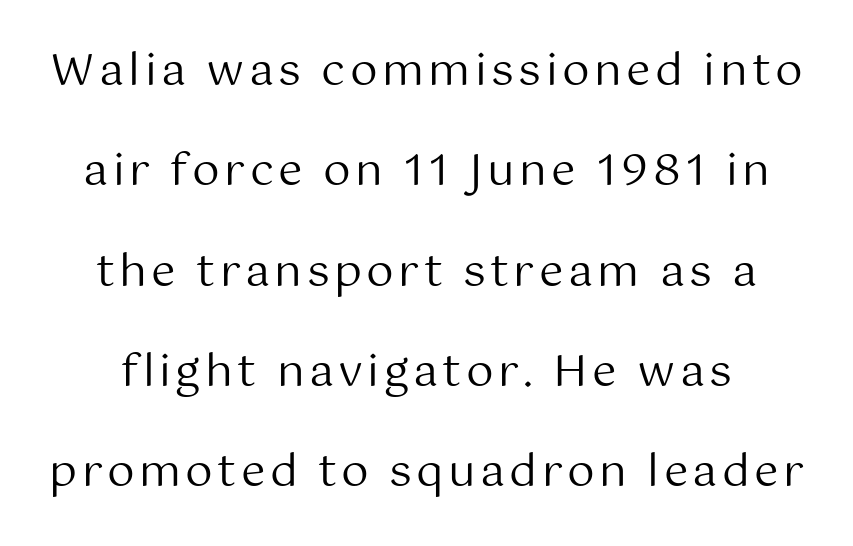
{"serif": "no", "italic": "no", "bold": "no", "weight": "regular", "width": "normal", "stroke_contrast": "medium", "x_height": "medium", "monospaced": "no", "underline": "no", "align": "center", "line_spacing": "loose", "line_spacing_ratio": 2.28, "glyph_px": 44}
